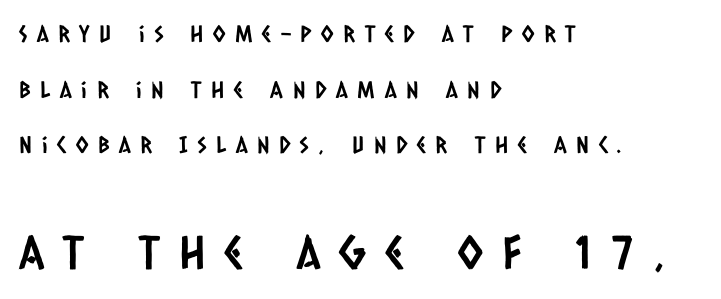
{"serif": "no", "width": "condensed", "stroke_contrast": "low", "x_height": "large", "monospaced": "no", "underline": "no", "align": "left", "line_spacing": "loose", "line_spacing_ratio": 2.42, "letter_spacing": "wide", "letter_spacing_em": 0.42, "larger_block": "second", "size_ratio": 2.0, "glyph_px": 46}
